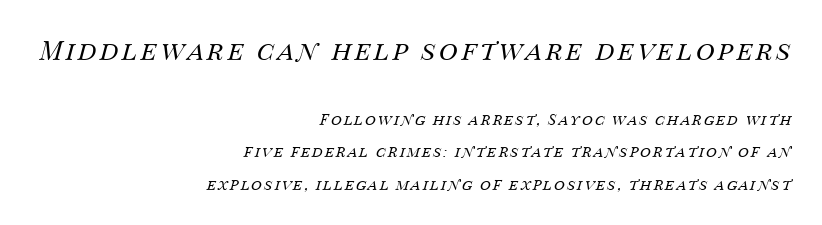
Has an underline been added? It has not. Alignment: flush right. Honestly, the rows look like they've been pulled way apart. The text carries the slant typical of an italic or oblique font. The emphasis by scale lands on block number one, above.
